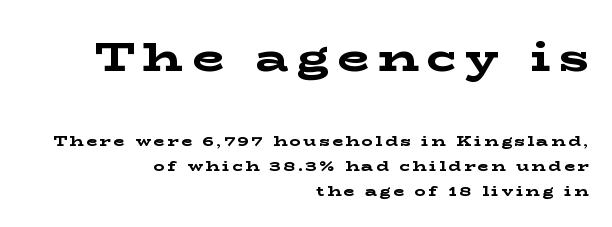
The image shows 41 px bold, wide serif type, upright; set right-aligned, line spacing 1.79x, unusually wide letter spacing (+0.2 em), not underlined; the first (top) block is 2.93x larger; low stroke contrast and a medium x-height.
